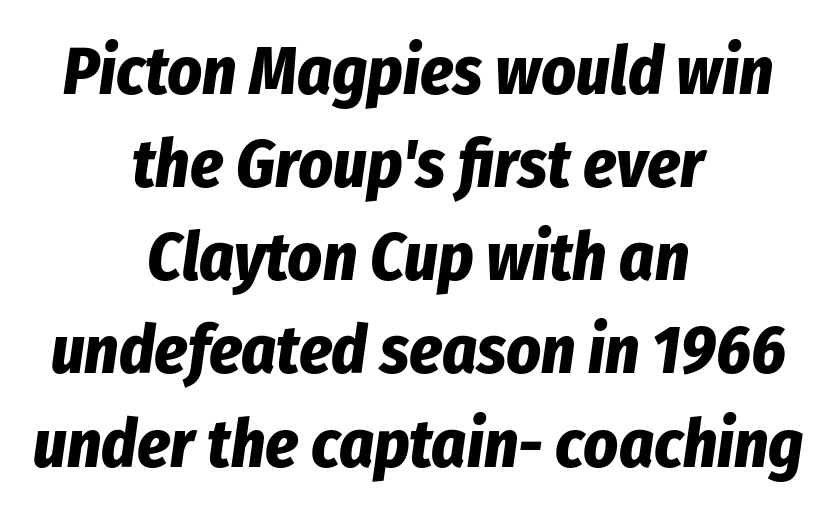
Q: Is the text bold? A: Yes.
Q: Is the text italic (slanted)? A: Yes, it leans right by about 8 degrees.
Q: Is the text underlined? A: No.
Q: How is the paragraph aligned? A: Centered.
Q: Is the spacing between letters normal or unusually wide? A: Normal.
Q: Is the spacing between lines tight, normal or loose? A: Normal.
Q: Width (condensed, normal, or wide)? A: Condensed.
Q: Stroke contrast? A: Low.
Q: x-height? A: Medium.
Q: Monospaced? A: No.
